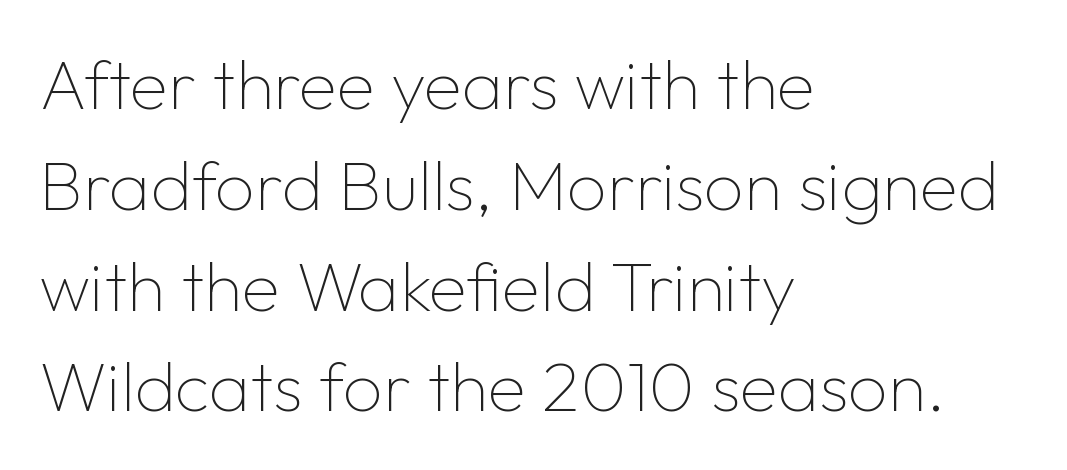
Q: Is the text bold? A: No.
Q: Is the text italic (slanted)? A: No, it is upright.
Q: Is the typeface a serif or a sans-serif typeface? A: Sans-serif.
Q: Is the text underlined? A: No.
Q: How is the paragraph aligned? A: Left-aligned.
Q: Is the spacing between letters normal or unusually wide? A: Normal.
Q: Is the spacing between lines tight, normal or loose? A: Normal.
Q: Width (condensed, normal, or wide)? A: Normal.
Q: Stroke contrast? A: Low.
Q: x-height? A: Medium.
Q: Monospaced? A: No.
